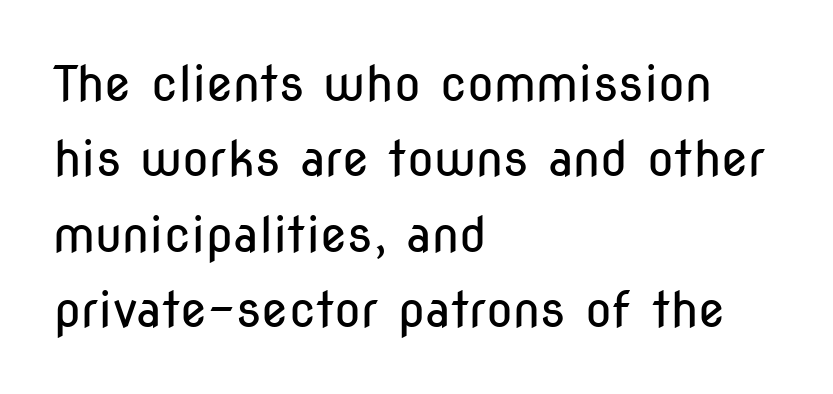
The image shows 49 px regular-weight, condensed sans-serif type, upright; set left-aligned, normal line spacing (1.54x), normal letter spacing, not underlined; low stroke contrast and a medium x-height.
